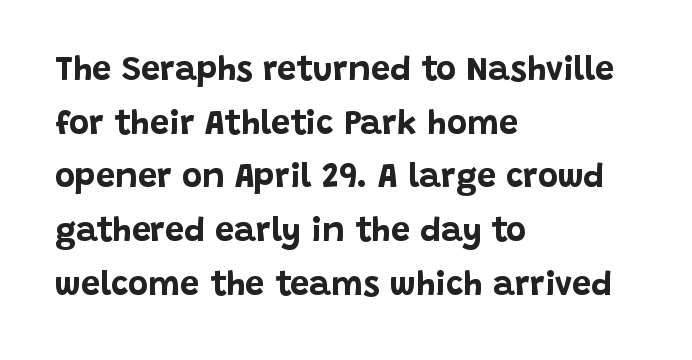
The image shows 34 px bold sans-serif type, upright; set left-aligned, normal line spacing (1.58x), normal letter spacing, not underlined; low stroke contrast and a large x-height.
